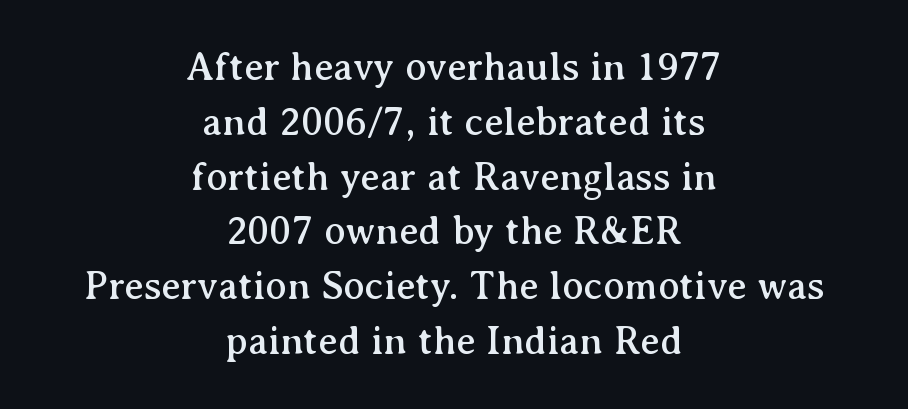
{"serif": "yes", "italic": "no", "width": "normal", "stroke_contrast": "medium", "x_height": "medium", "monospaced": "no", "underline": "no", "align": "center", "line_spacing": "normal", "line_spacing_ratio": 1.37, "letter_spacing": "normal", "letter_spacing_em": 0.0, "glyph_px": 40}
